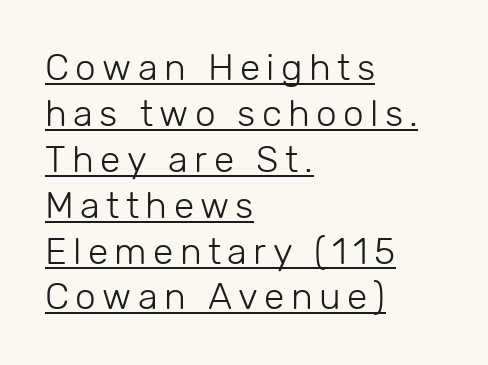
{"serif": "no", "italic": "no", "bold": "no", "weight": "light", "width": "normal", "stroke_contrast": "low", "x_height": "medium", "monospaced": "no", "underline": "yes", "align": "left", "line_spacing_ratio": 1.24, "glyph_px": 37}
